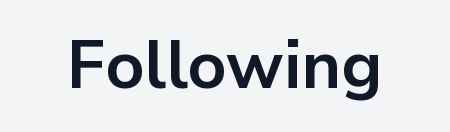
Only glyphs here, with clear space below each row. You'd pick this weight for a headline — it's a proper bold. These lines are rendered in a variable-pitch font. Nothing unusual about the tracking: characters are spaced as the font intends.
